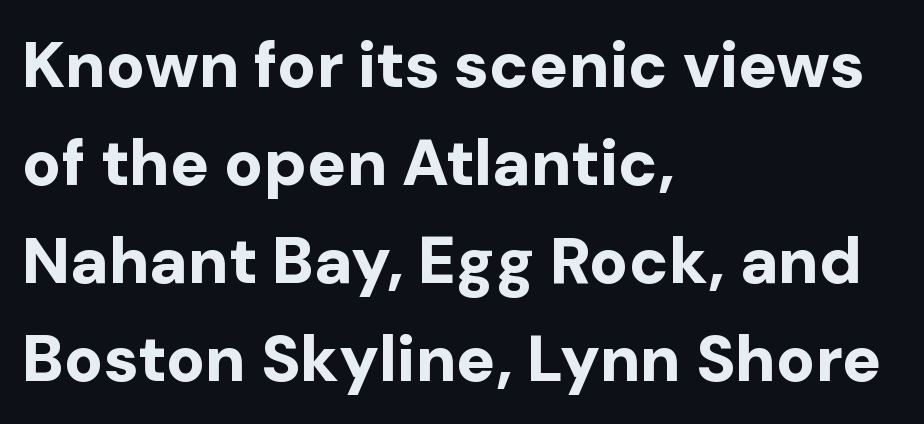
Every letter is thick-stroked: bold, no question. These lines are composed in type without serifs. Students, observe: this is what conventionally led text looks like. Italic: no, the glyphs are upright roman. Just letters on the line, the space beneath them empty.
